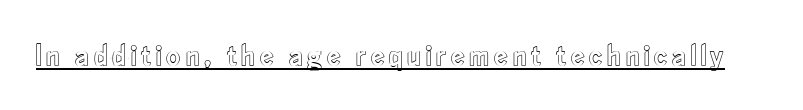
The image shows 31 px condensed type, upright; set underlined; a small x-height.
